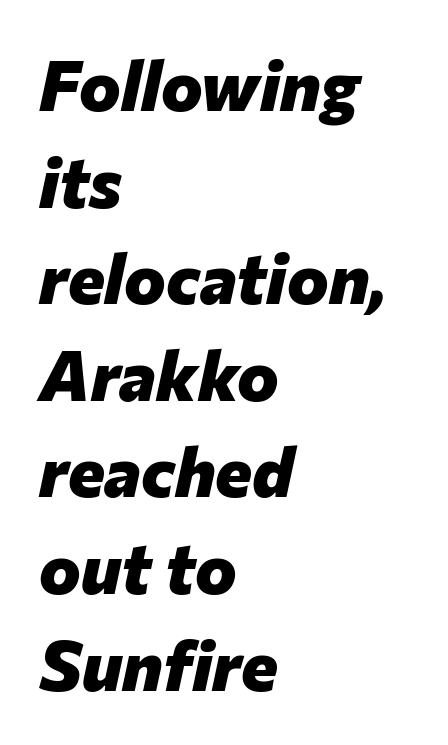
{"italic": "yes", "lean": "right", "slant_degrees": 12, "bold": "yes", "weight": "heavy", "width": "normal", "stroke_contrast": "low", "x_height": "medium", "monospaced": "no", "underline": "no", "align": "left", "line_spacing": "normal", "line_spacing_ratio": 1.38, "letter_spacing": "normal", "letter_spacing_em": 0.0, "glyph_px": 70}
